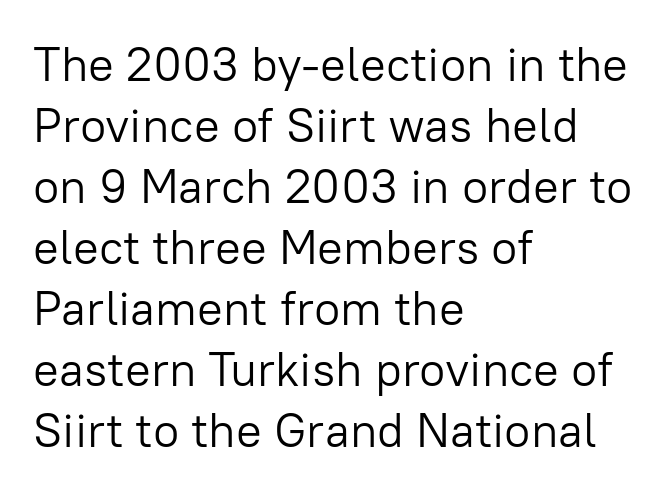
The image shows 48 px light sans-serif type, upright; set left-aligned, normal line spacing (1.27x), normal letter spacing, not underlined; low stroke contrast and a medium x-height.
